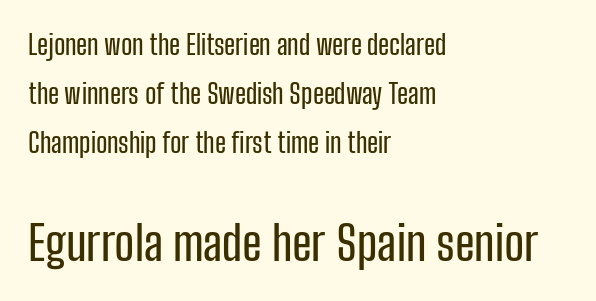
Descenders hang freely into open space. No italicization has been applied; the sample stays upright. You can tell from the bare stems that sans-serif type was used. Does the bottom block carry the larger type? Yes, it does. Do the characters align in a grid? No, the font is proportional. Leftover space on each line is placed entirely after the last word.
